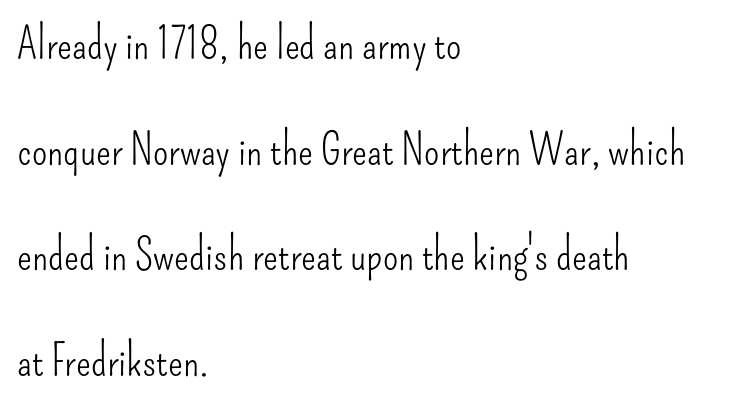
{"serif": "no", "italic": "no", "bold": "no", "weight": "light", "width": "condensed", "stroke_contrast": "low", "x_height": "small", "monospaced": "no", "underline": "no", "align": "left", "line_spacing": "loose", "line_spacing_ratio": 2.4, "letter_spacing": "normal", "letter_spacing_em": 0.0, "glyph_px": 44}
